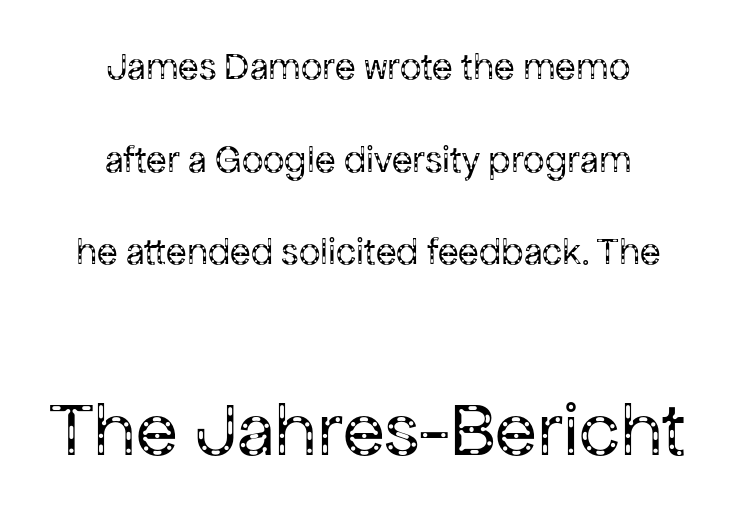
In terms of posture, this sample is upright. Is this a fixed-width face? No — the glyphs have proportional, varying widths. The zone under the glyphs is completely vacant. Leftover space on each line is divided equally before and after the words. The letters carry no serifs — their stems end cleanly without finishing strokes.
